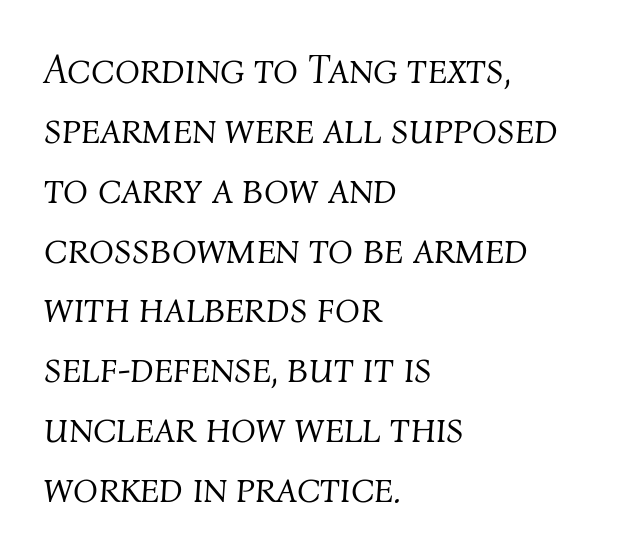
The image shows 41 px light type, italic (leaning right); set left-aligned, normal line spacing (1.46x), normal letter spacing, not underlined; medium stroke contrast and a medium x-height.
